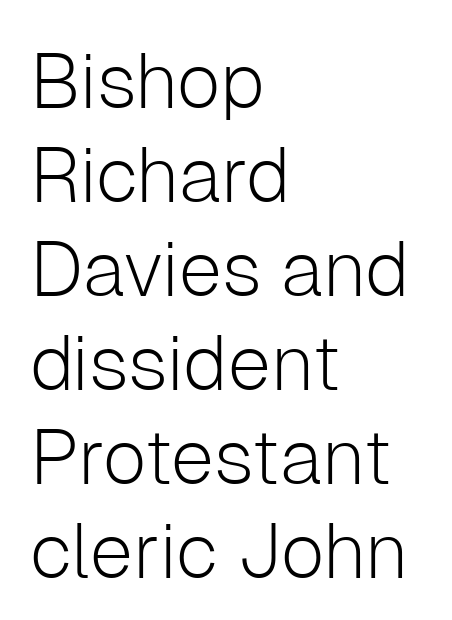
Q: Is the text bold? A: No.
Q: Is the text italic (slanted)? A: No, it is upright.
Q: Is the typeface a serif or a sans-serif typeface? A: Sans-serif.
Q: Is the text underlined? A: No.
Q: How is the paragraph aligned? A: Left-aligned.
Q: Is the spacing between letters normal or unusually wide? A: Normal.
Q: Width (condensed, normal, or wide)? A: Normal.
Q: Stroke contrast? A: Low.
Q: x-height? A: Medium.
Q: Monospaced? A: No.
